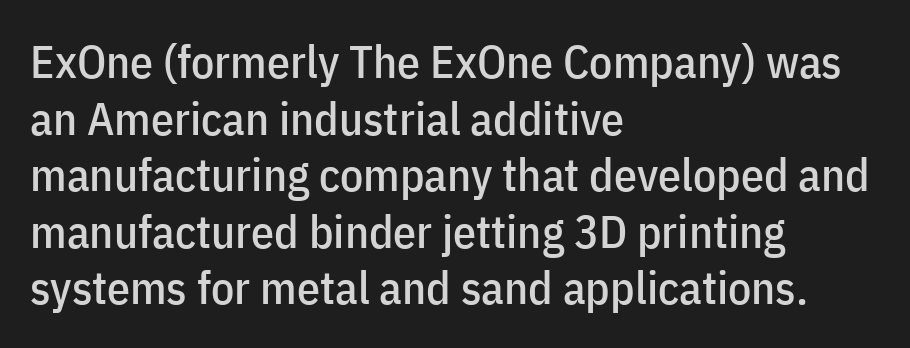
{"serif": "no", "italic": "no", "width": "condensed", "stroke_contrast": "low", "x_height": "medium", "monospaced": "no", "underline": "no", "align": "left", "line_spacing_ratio": 1.23, "letter_spacing": "normal", "letter_spacing_em": 0.0, "glyph_px": 46}
